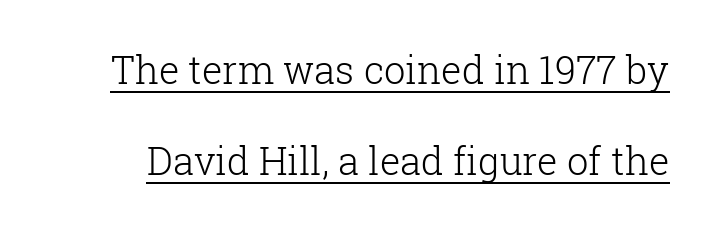
Q: Is the text bold? A: No.
Q: Is the text italic (slanted)? A: No, it is upright.
Q: Is the typeface a serif or a sans-serif typeface? A: Serif.
Q: Is the text underlined? A: Yes.
Q: Is the spacing between letters normal or unusually wide? A: Normal.
Q: Is the spacing between lines tight, normal or loose? A: Loose.
Q: Width (condensed, normal, or wide)? A: Normal.
Q: Stroke contrast? A: Low.
Q: x-height? A: Medium.
Q: Monospaced? A: No.
